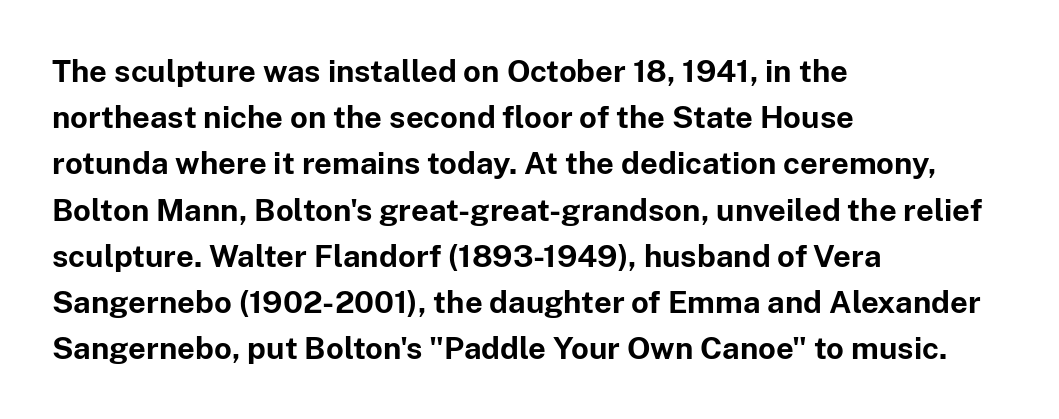
The image shows 31 px bold sans-serif type, upright; set left-aligned, normal line spacing (1.49x), normal letter spacing, not underlined; low stroke contrast and a medium x-height.
